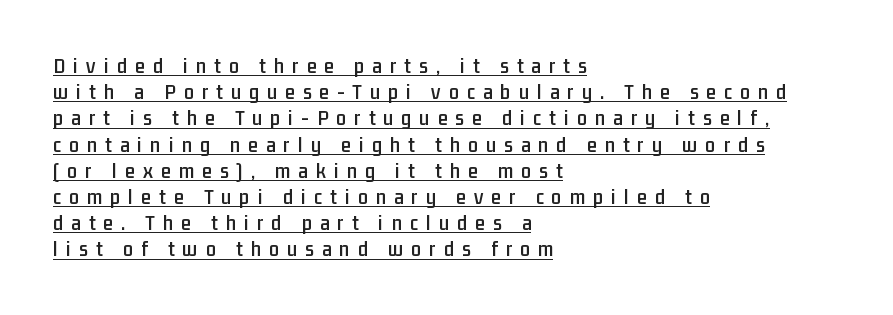
The image shows 22 px text type, upright; set left-aligned, line spacing 1.19x, unusually wide letter spacing (+0.37 em), underlined.
